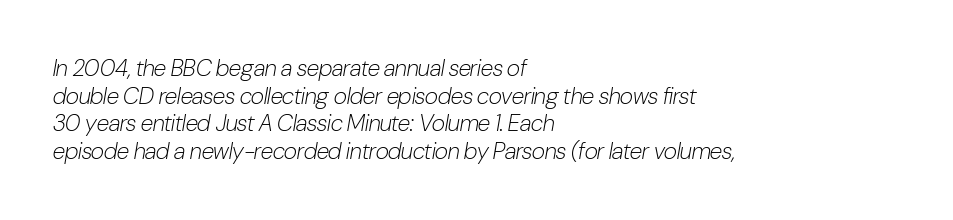
The image shows 23 px text type, italic (leaning right); set left-aligned, line spacing 1.2x, normal letter spacing, not underlined.
